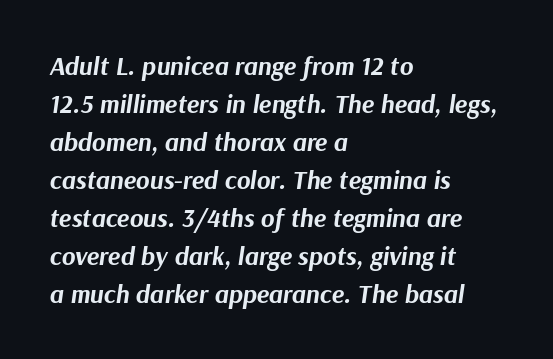
{"italic": "yes", "lean": "right", "slant_degrees": 9, "bold": "yes", "underline": "no", "align": "left", "line_spacing": "normal", "line_spacing_ratio": 1.46, "letter_spacing": "normal", "letter_spacing_em": 0.0, "glyph_px": 26}
